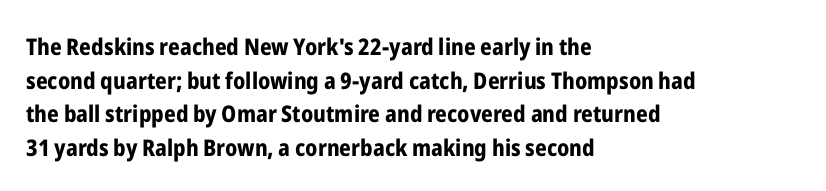
The image shows 23 px bold type, upright; set left-aligned, normal line spacing (1.46x), normal letter spacing, not underlined.
